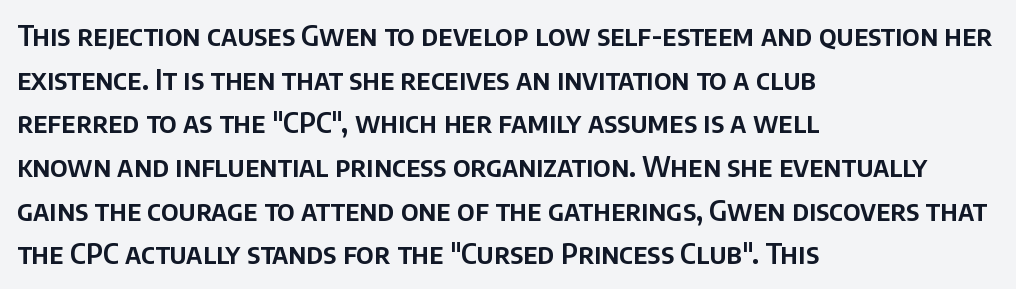
Q: Is the text italic (slanted)? A: No, it is upright.
Q: Is the typeface a serif or a sans-serif typeface? A: Sans-serif.
Q: Is the text underlined? A: No.
Q: How is the paragraph aligned? A: Left-aligned.
Q: Is the spacing between letters normal or unusually wide? A: Normal.
Q: Is the spacing between lines tight, normal or loose? A: Normal.
Q: Width (condensed, normal, or wide)? A: Normal.
Q: Stroke contrast? A: Low.
Q: x-height? A: Large.
Q: Monospaced? A: No.
